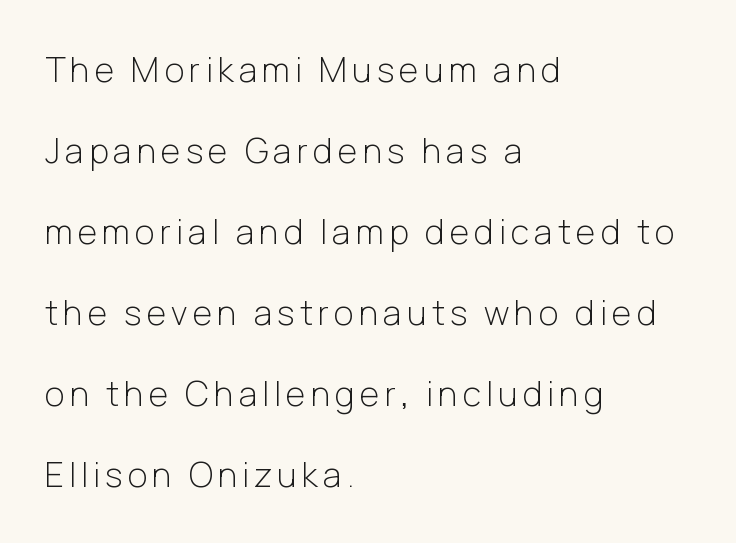
Unlike italic type, these characters show no tilt at all. Students, observe: this is what heavily led, spacious text looks like. Bare-footed words on every line. Compared with a centered layout, this one pins lines to the left instead. Caption: face not bold, strokes unweighted. Proportional: the letters do not fall into vertical columns.
